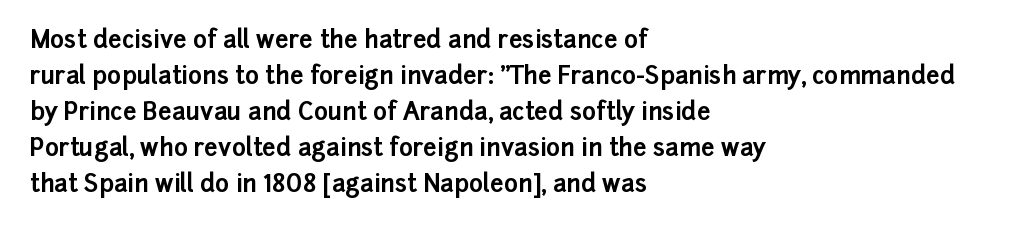
The image shows 24 px bold type, upright; set left-aligned, normal line spacing (1.5x), normal letter spacing, not underlined.
